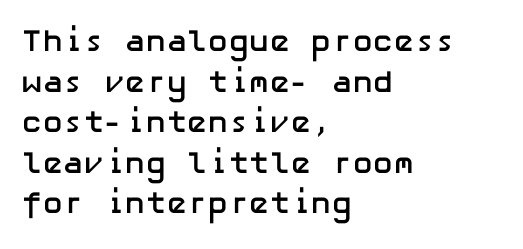
The axis of the letterforms is exactly vertical. The leading is moderate, giving the passage an even texture. The gap between lines stays unmarked. No extra tracking has been applied to these lines. The passage shown is typeset with a sans-serif family. Horizontal alignment here is leftward, the default for most running prose.
